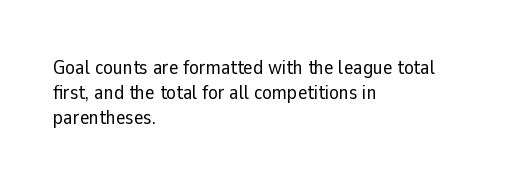
Q: Is the text bold? A: No.
Q: Is the text italic (slanted)? A: No, it is upright.
Q: Is the text underlined? A: No.
Q: How is the paragraph aligned? A: Left-aligned.
Q: Is the spacing between letters normal or unusually wide? A: Normal.
